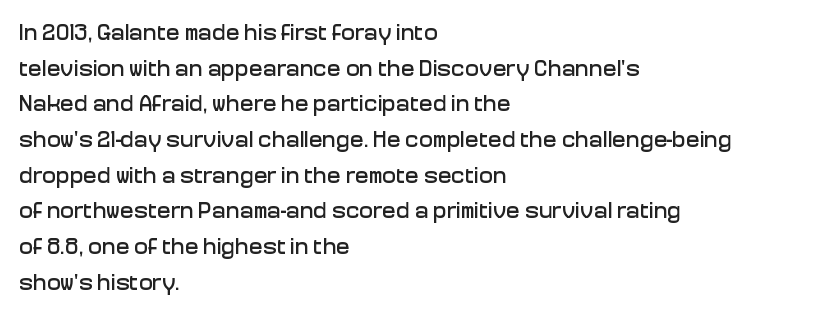
The image shows 23 px text type, upright; set left-aligned, normal line spacing (1.55x), normal letter spacing, not underlined.
